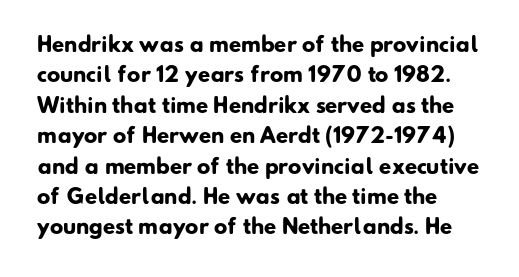
The image shows 20 px bold type; set left-aligned, normal line spacing (1.52x), normal letter spacing, not underlined.
